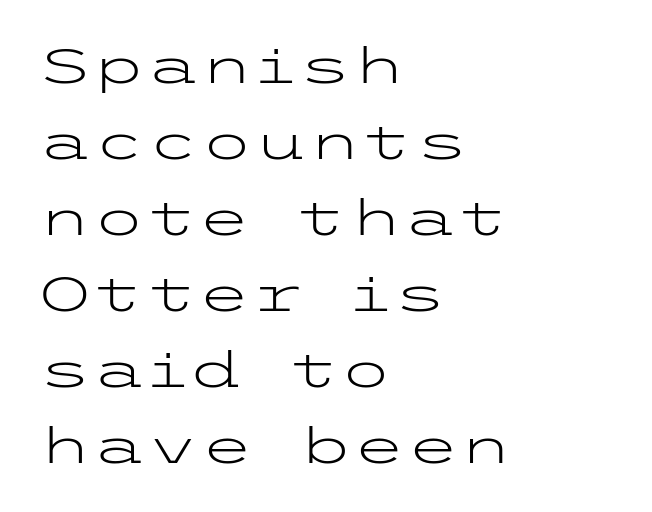
Underlining? Definitely not there. The paragraph has a hard left edge and a soft right edge. Weight: regular or lighter. The letters stand upright; this is a roman face. The type family on display is of the sans-serif kind. Each new line begins a customary step beneath the previous one.
